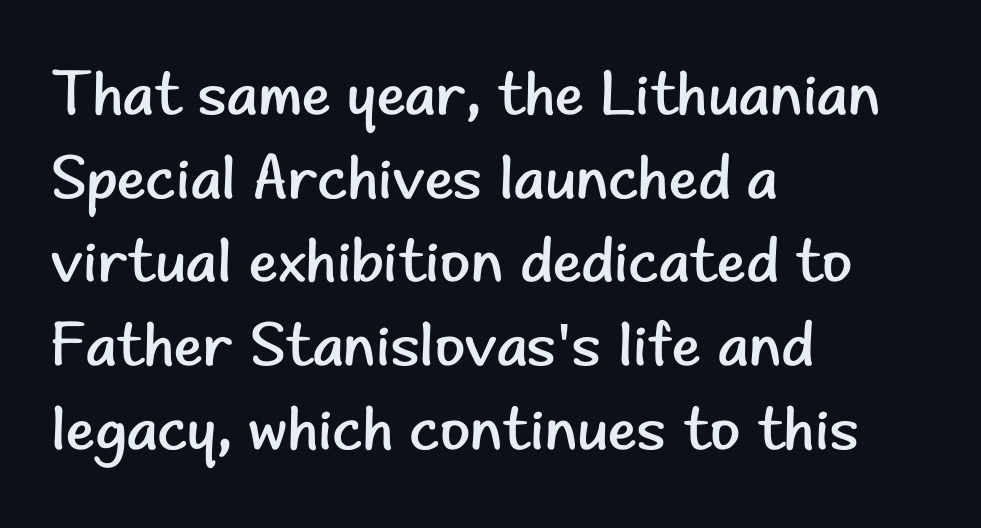
Does extra space separate the letters? No, they use regular spacing. This sample has the flowing, uneven cadence of proportional lettering. Line starts are locked; line ends wander. To sum up the face: it is a sans, with no serifs. Characters remain perfectly vertical along every line. Summary of vertical rhythm: regular, with standard interline spacing.
